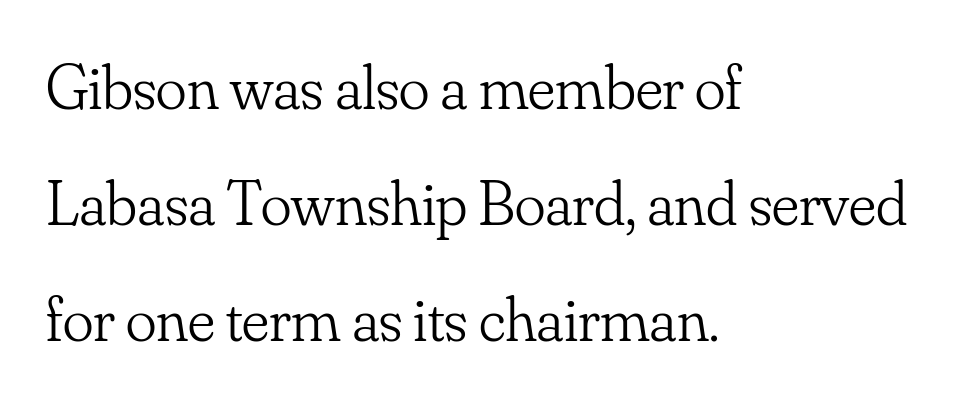
The image shows 64 px light serif type, upright; set left-aligned, line spacing 1.81x, normal letter spacing, not underlined; low stroke contrast and a small x-height.
